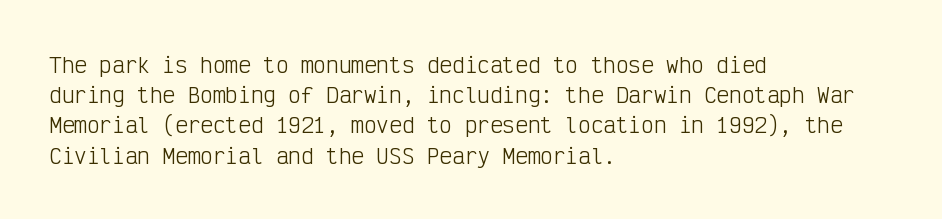
Q: Is the text bold? A: No.
Q: Is the text italic (slanted)? A: No, it is upright.
Q: Is the text underlined? A: No.
Q: How is the paragraph aligned? A: Left-aligned.
Q: Is the spacing between letters normal or unusually wide? A: Normal.
Q: Is the spacing between lines tight, normal or loose? A: Normal.
